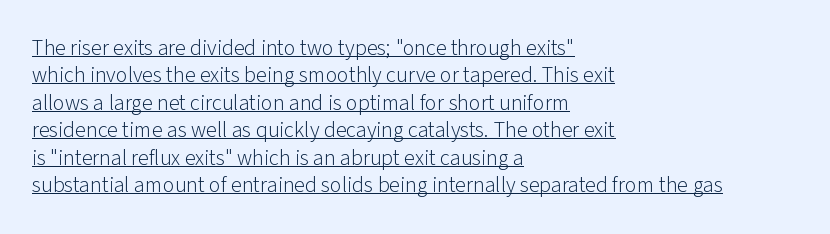
{"italic": "no", "bold": "no", "underline": "yes", "align": "left", "line_spacing": "normal", "line_spacing_ratio": 1.25, "letter_spacing": "normal", "letter_spacing_em": 0.0, "glyph_px": 22}
